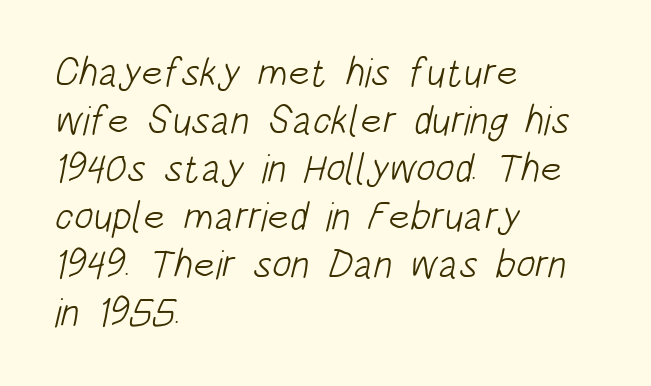
The image shows 40 px light, condensed sans-serif type; set left-aligned, line spacing 1.2x, normal letter spacing, not underlined; low stroke contrast and a large x-height.
